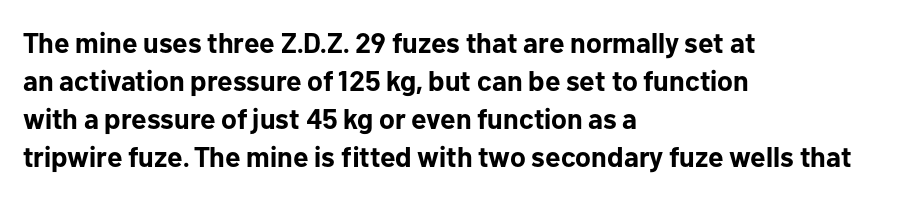
The space beneath each line is pristine and unruled. The characters look thick and weighty, a clear bold. Note the varied advance widths — an 'i' is clearly narrower than an 'm'. Unlike a traditional serif, this face leaves its strokes unadorned.
